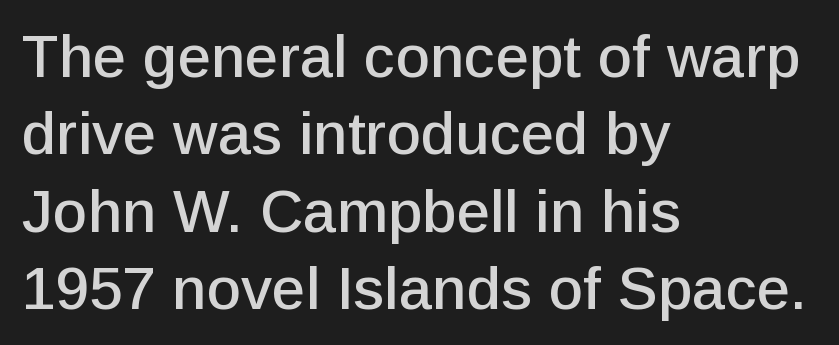
{"serif": "no", "italic": "no", "width": "normal", "stroke_contrast": "low", "x_height": "medium", "monospaced": "no", "underline": "no", "align": "left", "line_spacing": "normal", "line_spacing_ratio": 1.29, "letter_spacing": "normal", "letter_spacing_em": 0.0, "glyph_px": 60}
